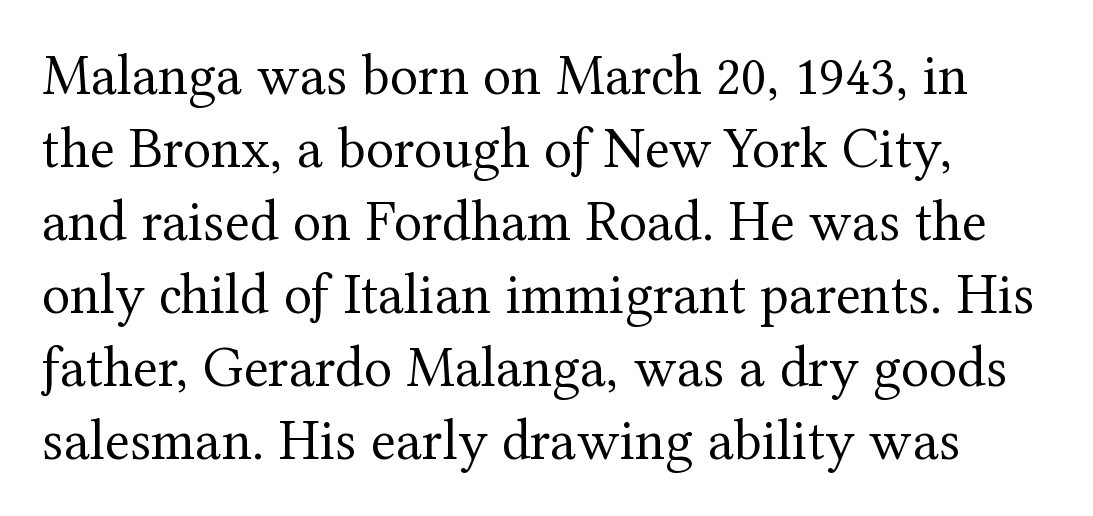
{"serif": "yes", "italic": "no", "bold": "no", "weight": "regular", "width": "normal", "stroke_contrast": "medium", "x_height": "medium", "monospaced": "no", "underline": "no", "line_spacing": "normal", "line_spacing_ratio": 1.26, "letter_spacing": "normal", "letter_spacing_em": 0.0, "glyph_px": 58}
